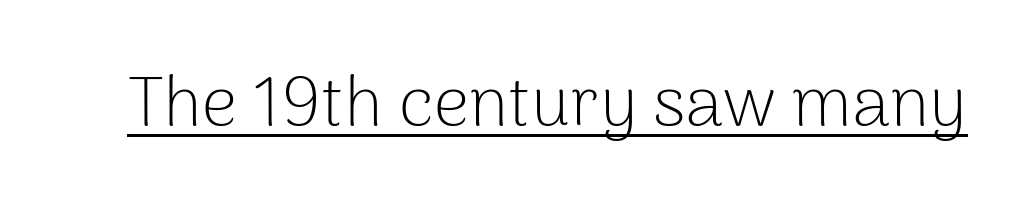
Quick note: underline on. This is the regular roman posture of the typeface. The rendering shows plain stroke endings on the letterforms — a sans-serif design. On a weight scale, this lands at 450 or below. The passage shown has conventional tracking throughout.
